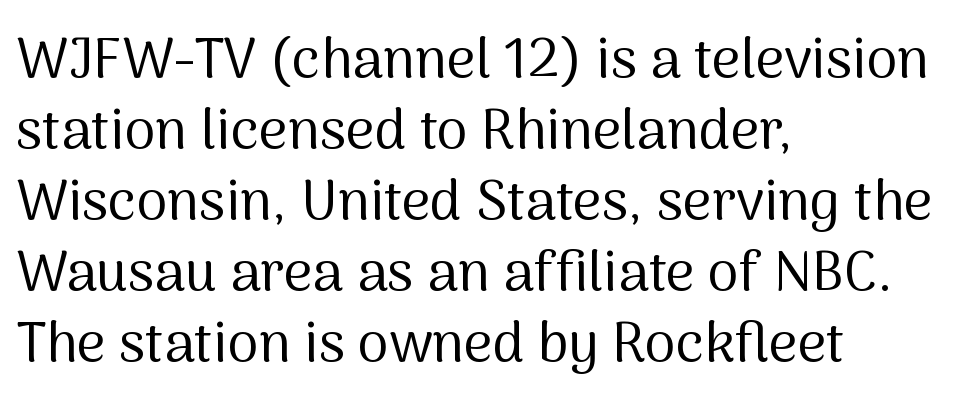
This rendering features lettering with no underline. Notice how descenders clear the ascenders below comfortably — that's standard leading. The face looks like a standard text weight, possibly lighter. The typesetter chose a ragged-right arrangement here.
